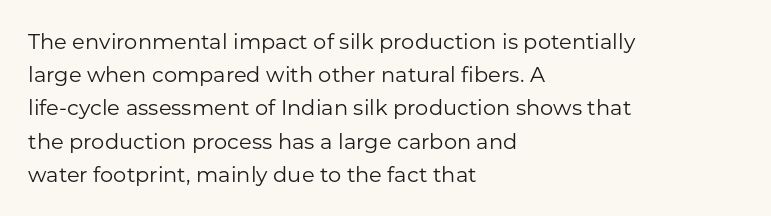
The image shows 21 px text type, upright; set left-aligned, normal line spacing (1.58x), normal letter spacing, not underlined.
